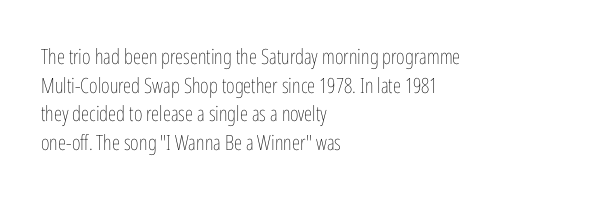
Q: Is the text bold? A: No.
Q: Is the text italic (slanted)? A: No, it is upright.
Q: Is the text underlined? A: No.
Q: How is the paragraph aligned? A: Left-aligned.
Q: Is the spacing between letters normal or unusually wide? A: Normal.
Q: Is the spacing between lines tight, normal or loose? A: Normal.
